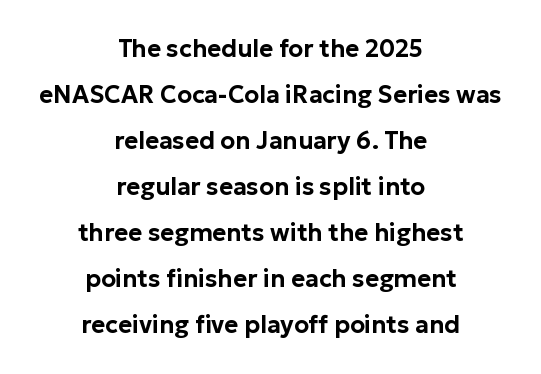
{"italic": "no", "underline": "no", "align": "center", "line_spacing": "loose", "line_spacing_ratio": 1.92, "letter_spacing": "normal", "letter_spacing_em": 0.0, "glyph_px": 24}
